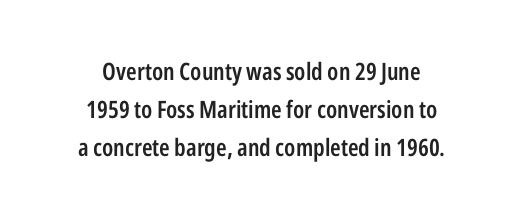
The image shows 24 px text type, upright; set centered, normal line spacing (1.59x), normal letter spacing, not underlined.
